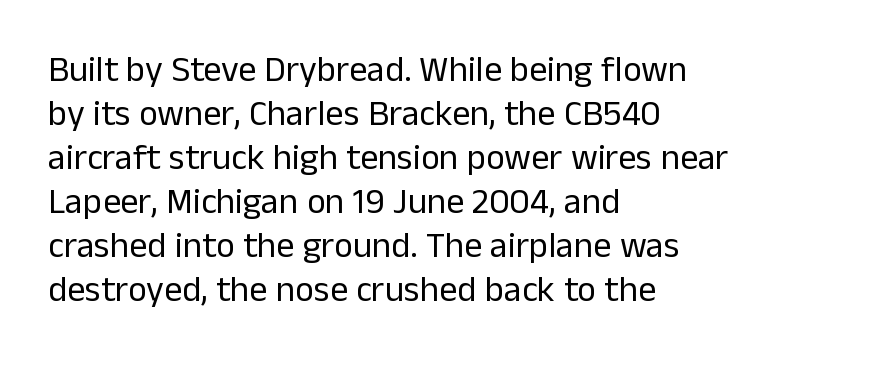
Any mark beneath the type? The region is blank. Characters remain perfectly vertical along every line. Each letter keeps its own natural width here, so spacing adapts to shape. The letterforms sit at book weight or below. Notice how the passage keeps a crisp vertical edge on the left only. The face used here is rendered with its standard letterfit.
